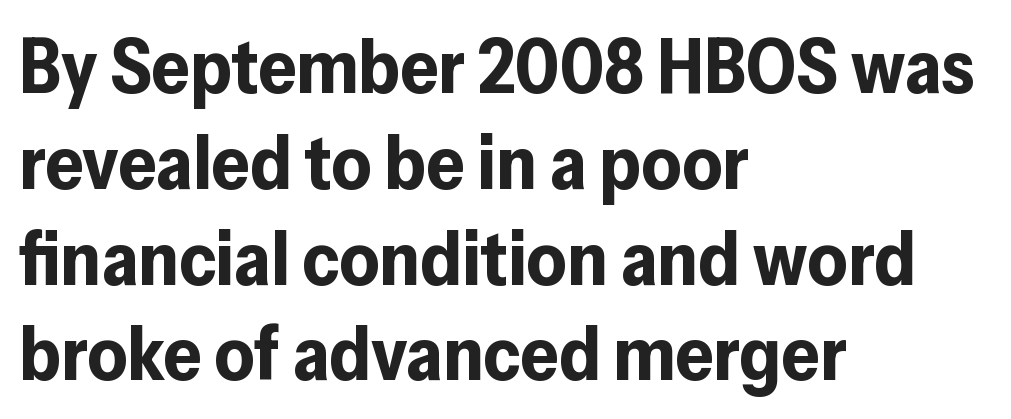
{"serif": "no", "italic": "no", "bold": "yes", "weight": "bold", "width": "normal", "stroke_contrast": "low", "x_height": "medium", "monospaced": "no", "underline": "no", "align": "left", "line_spacing": "normal", "line_spacing_ratio": 1.26, "letter_spacing": "normal", "letter_spacing_em": 0.0, "glyph_px": 76}
